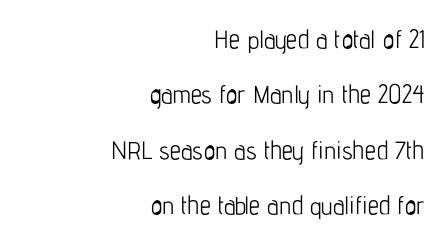
Q: Is the text bold? A: No.
Q: Is the text italic (slanted)? A: No, it is upright.
Q: Is the text underlined? A: No.
Q: How is the paragraph aligned? A: Right-aligned.
Q: Is the spacing between letters normal or unusually wide? A: Normal.
Q: Is the spacing between lines tight, normal or loose? A: Loose.
